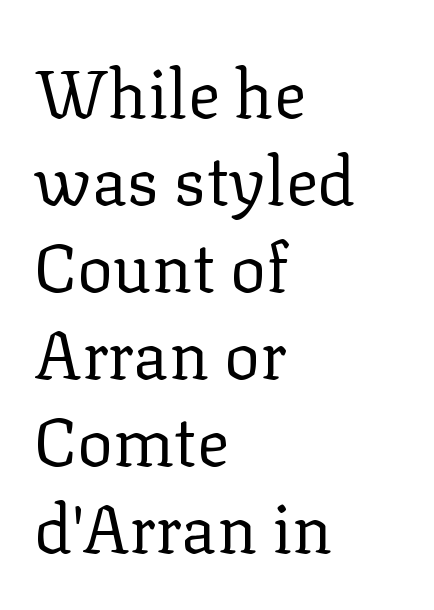
{"serif": "yes", "italic": "no", "bold": "no", "weight": "regular", "width": "normal", "stroke_contrast": "low", "x_height": "medium", "monospaced": "no", "underline": "no", "align": "left", "line_spacing": "normal", "line_spacing_ratio": 1.3, "letter_spacing": "normal", "letter_spacing_em": 0.0, "glyph_px": 67}
